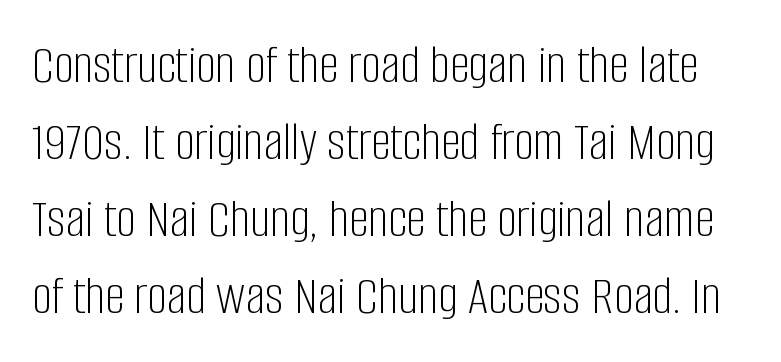
Q: Is the text bold? A: No.
Q: Is the text italic (slanted)? A: No, it is upright.
Q: Is the typeface a serif or a sans-serif typeface? A: Sans-serif.
Q: Is the text underlined? A: No.
Q: Is the spacing between letters normal or unusually wide? A: Normal.
Q: Is the spacing between lines tight, normal or loose? A: Normal.
Q: Width (condensed, normal, or wide)? A: Condensed.
Q: Stroke contrast? A: Low.
Q: x-height? A: Large.
Q: Monospaced? A: No.
